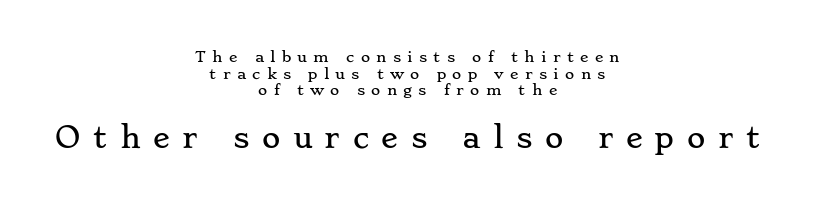
Q: Is the text italic (slanted)? A: No, it is upright.
Q: Is the typeface a serif or a sans-serif typeface? A: Serif.
Q: Is the text underlined? A: No.
Q: How is the paragraph aligned? A: Centered.
Q: Is the spacing between letters normal or unusually wide? A: Unusually wide.
Q: Which block of text is set in a larger size, the first (top) or the second (bottom)? A: The second (bottom) one.
Q: Width (condensed, normal, or wide)? A: Wide.
Q: Stroke contrast? A: Low.
Q: x-height? A: Small.
Q: Monospaced? A: No.
